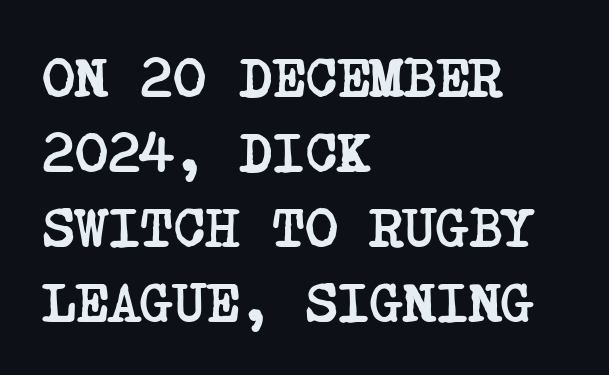
{"serif": "yes", "bold": "yes", "weight": "semibold", "width": "condensed", "stroke_contrast": "low", "x_height": "large", "underline": "no", "align": "left", "line_spacing": "normal", "line_spacing_ratio": 1.34, "letter_spacing": "normal", "letter_spacing_em": 0.0, "glyph_px": 56}
